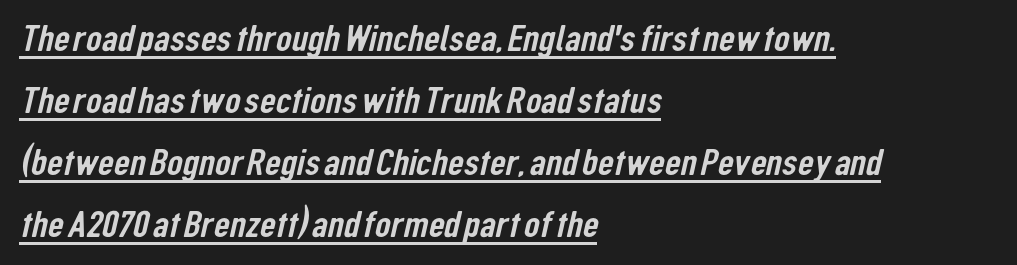
Underlining? Definitely there. This block has exactly the height ordinary leading produces. Serif or sans? Sans — the stroke terminals are bare. Leftover space on each line is placed entirely after the last word. Is this a fixed-width face? No — the glyphs have proportional, varying widths.
